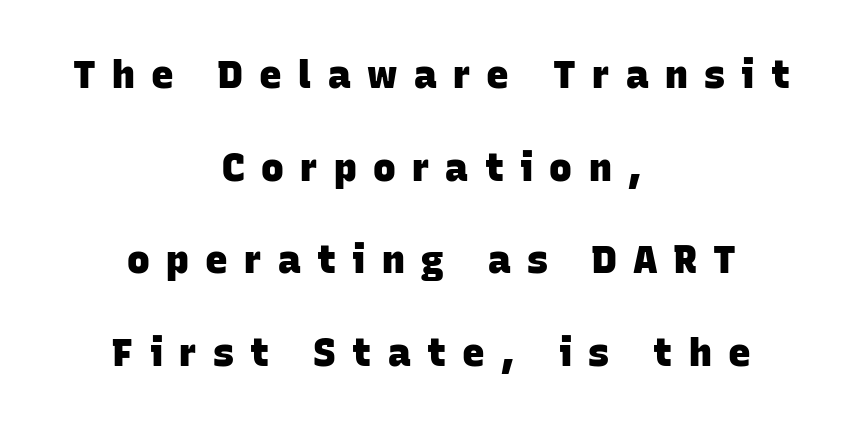
Q: Is the text bold? A: Yes.
Q: Is the typeface a serif or a sans-serif typeface? A: Sans-serif.
Q: Is the text underlined? A: No.
Q: How is the paragraph aligned? A: Centered.
Q: Is the spacing between letters normal or unusually wide? A: Unusually wide.
Q: Is the spacing between lines tight, normal or loose? A: Loose.
Q: Width (condensed, normal, or wide)? A: Normal.
Q: Stroke contrast? A: Low.
Q: x-height? A: Large.
Q: Monospaced? A: No.
